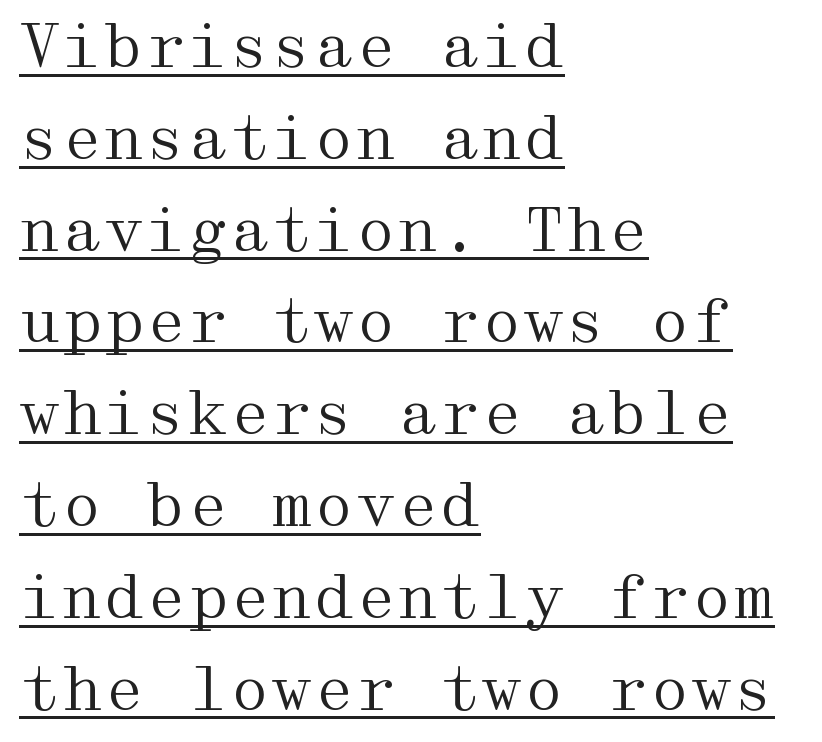
No extra tracking has been applied to these lines. Do the letters lean? They stand straight. Underline: present. This rendering employs a face with finishing strokes, i.e., a serif. This block has exactly the height ordinary leading produces.
